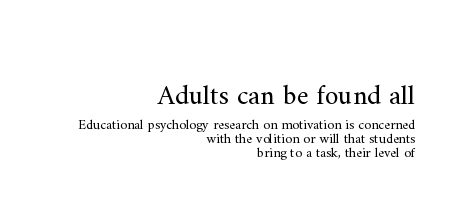
Compared with a flush-left layout, this one pins lines to the opposite, right side. Character widths vary here, with narrow letters taking less room than wide ones. The type family on display is of the serif kind. Each word holds together tightly as a unit, with standard inter-letter gaps. No heavy texture on the line: the type isn't bold. Do the letters lean? They stand straight.
